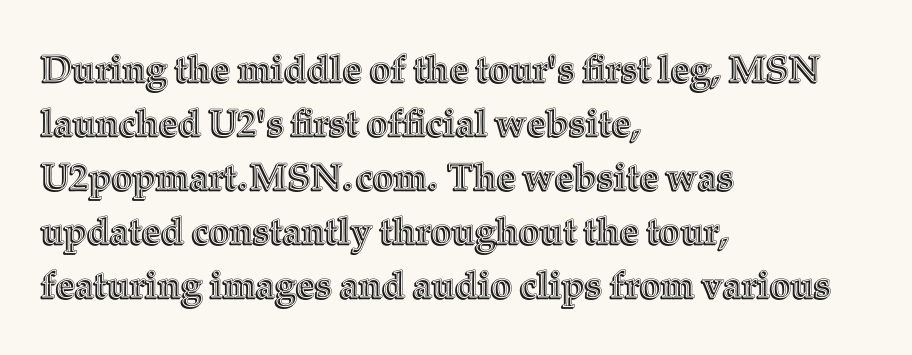
The image shows 37 px text type, upright; set left-aligned, normal line spacing (1.46x), normal letter spacing, not underlined; a medium x-height.
